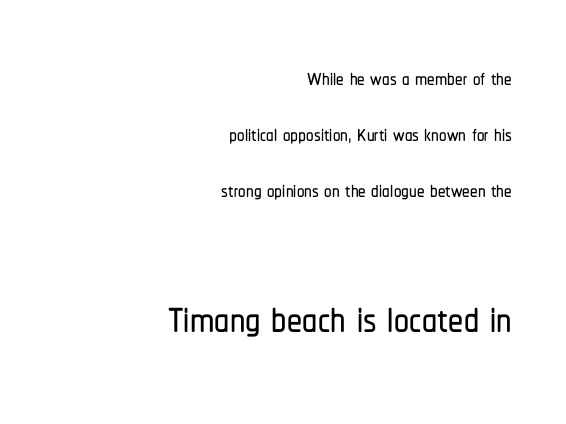
Q: Is the text italic (slanted)? A: No, it is upright.
Q: Is the typeface a serif or a sans-serif typeface? A: Sans-serif.
Q: Is the text underlined? A: No.
Q: How is the paragraph aligned? A: Right-aligned.
Q: Is the spacing between letters normal or unusually wide? A: Normal.
Q: Which block of text is set in a larger size, the first (top) or the second (bottom)? A: The second (bottom) one.
Q: Width (condensed, normal, or wide)? A: Condensed.
Q: Stroke contrast? A: Low.
Q: x-height? A: Medium.
Q: Monospaced? A: No.
